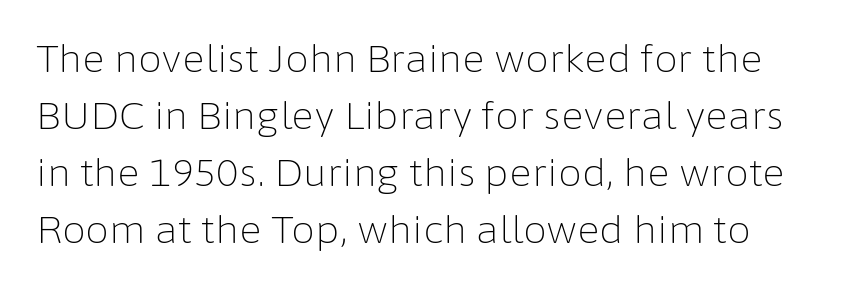
The passage shown is typed in a proportional face where columns would drift. Leading matches the norm, producing a regular column. The font family rendered here belongs to the sans-serif group. No chunkiness to these letters — they're not bold.
